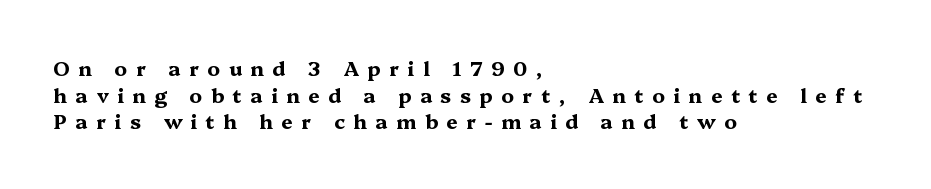
{"italic": "no", "bold": "yes", "underline": "no", "align": "left", "line_spacing": "normal", "line_spacing_ratio": 1.33, "letter_spacing": "wide", "letter_spacing_em": 0.43, "glyph_px": 20}
